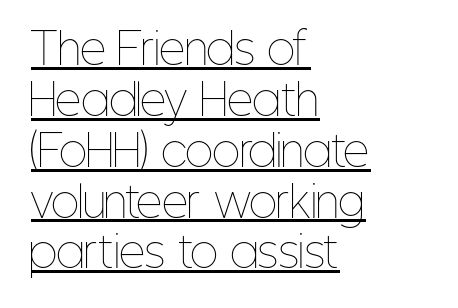
{"italic": "no", "bold": "no", "weight": "thin", "width": "condensed", "stroke_contrast": "low", "x_height": "medium", "monospaced": "no", "underline": "yes", "align": "left", "line_spacing_ratio": 1.24, "letter_spacing": "normal", "letter_spacing_em": 0.0, "glyph_px": 41}
